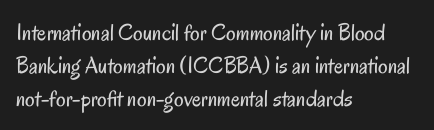
These lines stack with their left ends in a neat column. Letters rest on an invisible, unmarked baseline. The lines sit at an ordinary, default distance from one another. The type sits square on the baseline with zero lean. No letter is thick-stroked: the sample isn't bold. Default kerning and tracking; the words read as compact shapes.
